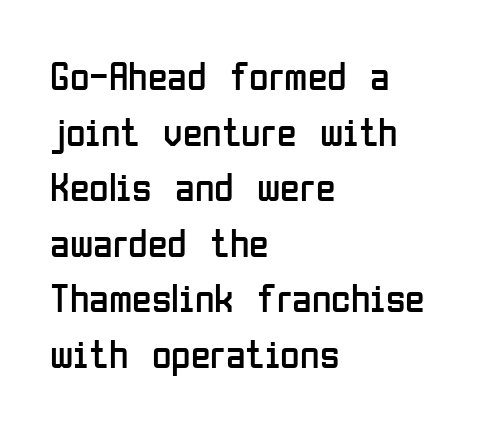
The image shows 40 px regular-weight, condensed sans-serif type, upright; set left-aligned, normal line spacing (1.39x), normal letter spacing, not underlined; low stroke contrast and a medium x-height.
